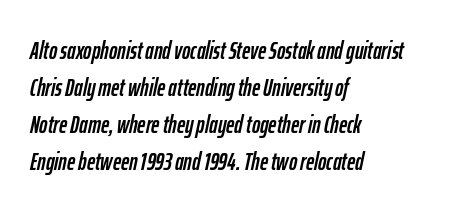
How are the letters spaced? Ordinarily, with no added tracking. The glyphs look as if they've been sheared to an angle. Regarding leading, the lines here are spaced in the standard way. Unmarked baselines from the first word to the last. A classic flush-left, rag-right setting is used for this passage.
